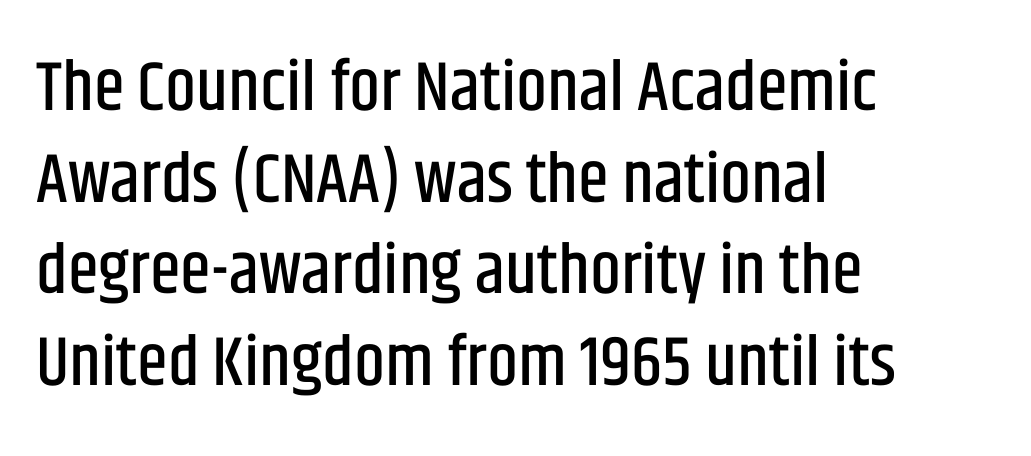
Each line starts at the same left margin while the right side varies. Is this a fixed-width face? No — the glyphs have proportional, varying widths. Evenly set lines give the paragraph a standard silhouette. You can tell from the bare stems that sans-serif type was used. The gap between lines stays unmarked. Words appear dense and cohesive because spacing is normal.
